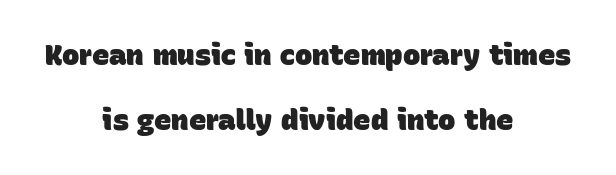
{"serif": "no", "bold": "yes", "weight": "heavy", "width": "normal", "stroke_contrast": "low", "x_height": "large", "monospaced": "no", "underline": "no", "align": "center", "line_spacing": "loose", "line_spacing_ratio": 2.23, "letter_spacing": "normal", "letter_spacing_em": 0.0, "glyph_px": 29}
